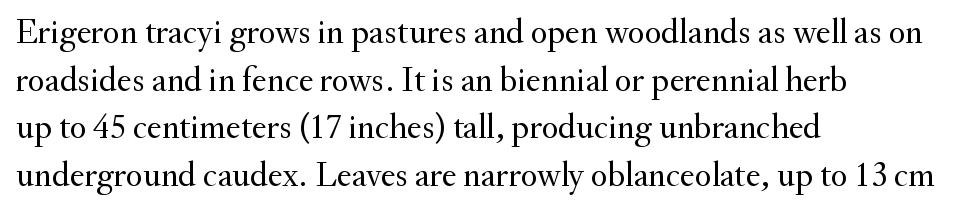
{"serif": "yes", "italic": "no", "bold": "no", "weight": "regular", "width": "normal", "stroke_contrast": "medium", "x_height": "small", "monospaced": "no", "underline": "no", "align": "left", "line_spacing": "normal", "line_spacing_ratio": 1.36, "letter_spacing": "normal", "letter_spacing_em": 0.0, "glyph_px": 35}
